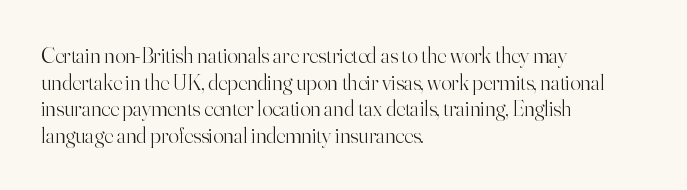
The face used here is rendered with its standard letterfit. The rag falls on the right side of this text block. The typeface has the unassuming heft of standard copy or less. Italic: no, the glyphs are upright roman.
